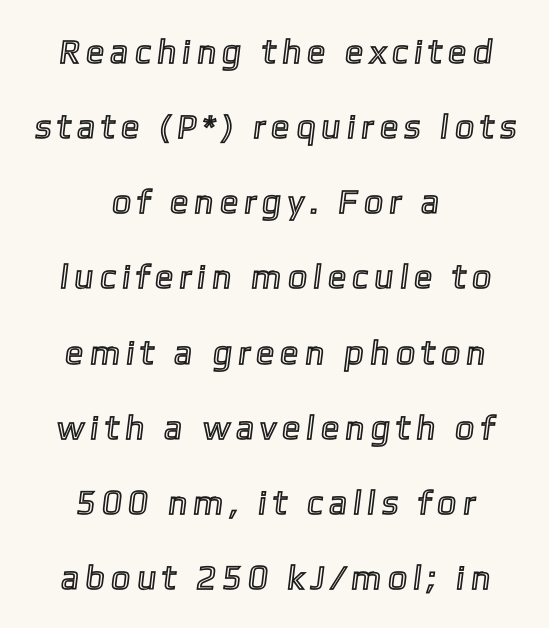
{"width": "normal", "x_height": "medium", "monospaced": "no", "underline": "no", "align": "center", "line_spacing": "loose", "line_spacing_ratio": 2.21, "glyph_px": 34}
